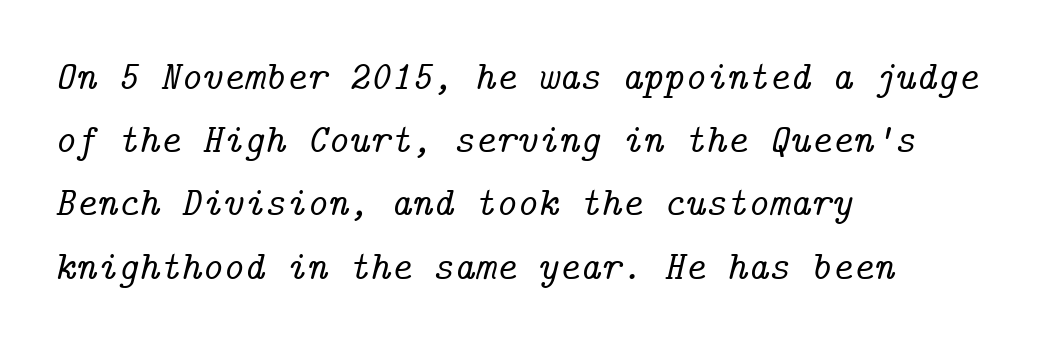
{"serif": "yes", "italic": "yes", "lean": "right", "slant_degrees": 14, "width": "normal", "stroke_contrast": "low", "x_height": "medium", "underline": "no", "align": "left", "line_spacing": "normal", "line_spacing_ratio": 1.58, "letter_spacing": "normal", "letter_spacing_em": 0.0, "glyph_px": 40}
